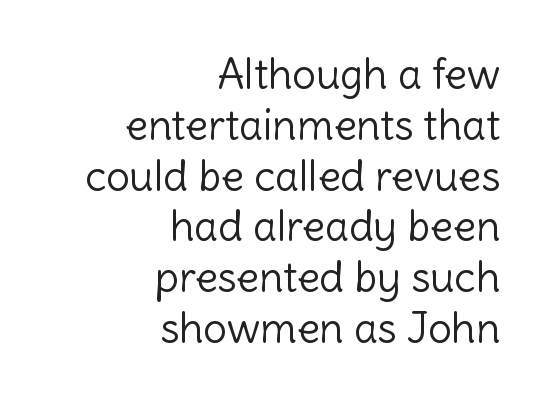
Q: Is the text bold? A: No.
Q: Is the text italic (slanted)? A: No, it is upright.
Q: Is the typeface a serif or a sans-serif typeface? A: Sans-serif.
Q: Is the text underlined? A: No.
Q: How is the paragraph aligned? A: Right-aligned.
Q: Is the spacing between letters normal or unusually wide? A: Normal.
Q: Width (condensed, normal, or wide)? A: Normal.
Q: x-height? A: Medium.
Q: Monospaced? A: No.
